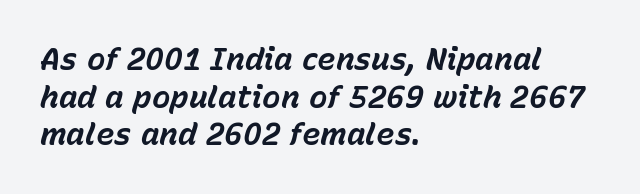
The image shows 31 px bold type, italic (leaning right); set left-aligned, line spacing 1.21x, normal letter spacing, not underlined; low stroke contrast and a medium x-height.
